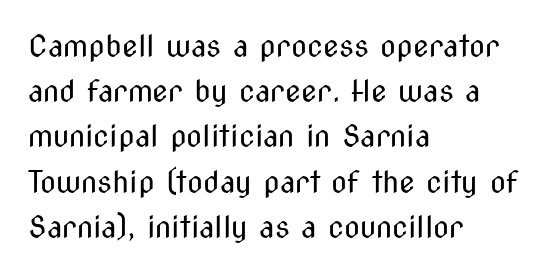
Q: Is the text bold? A: No.
Q: Is the text italic (slanted)? A: No, it is upright.
Q: Is the typeface a serif or a sans-serif typeface? A: Sans-serif.
Q: Is the text underlined? A: No.
Q: How is the paragraph aligned? A: Left-aligned.
Q: Is the spacing between letters normal or unusually wide? A: Normal.
Q: Is the spacing between lines tight, normal or loose? A: Normal.
Q: Width (condensed, normal, or wide)? A: Condensed.
Q: Stroke contrast? A: Medium.
Q: x-height? A: Medium.
Q: Monospaced? A: No.
